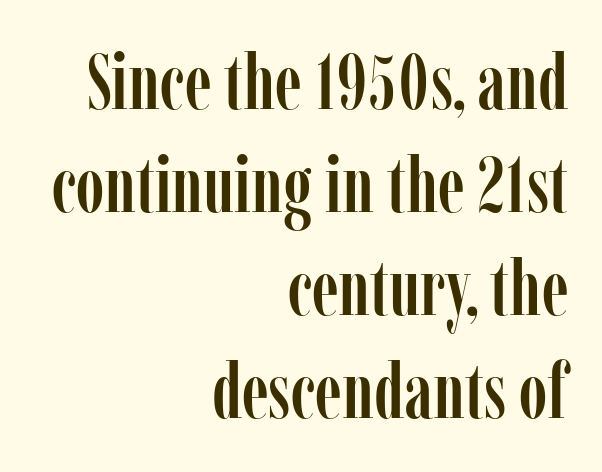
The image shows 78 px condensed serif type, upright; set right-aligned, normal line spacing (1.32x), normal letter spacing, not underlined; low stroke contrast and a medium x-height.
